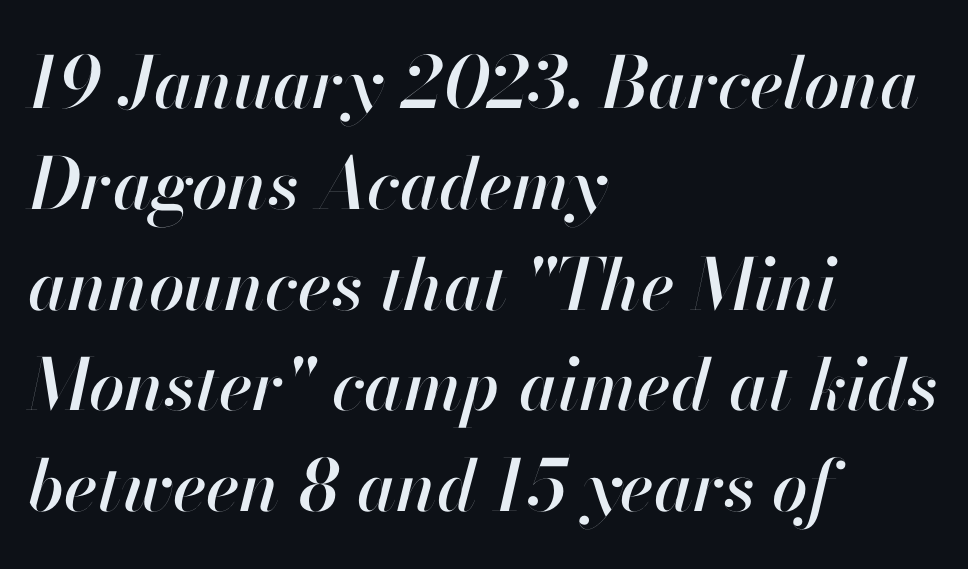
The image shows 71 px text type, italic (leaning right); set left-aligned, normal line spacing (1.42x), normal letter spacing, not underlined; high stroke contrast and a small x-height.
